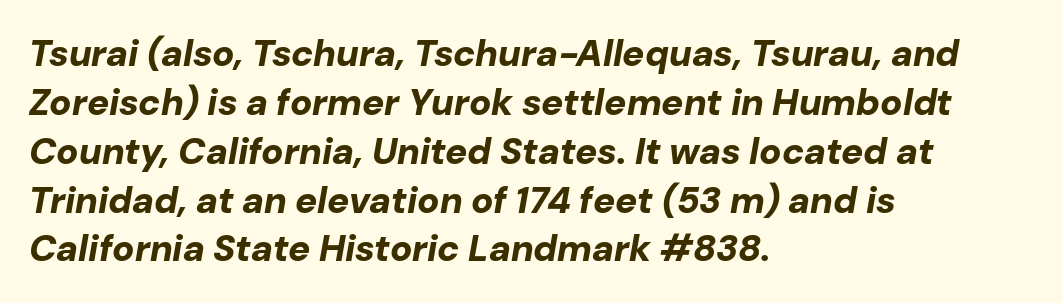
{"italic": "yes", "lean": "right", "slant_degrees": 10, "bold": "yes", "weight": "bold", "width": "normal", "stroke_contrast": "low", "x_height": "medium", "monospaced": "no", "underline": "no", "align": "left", "line_spacing": "normal", "line_spacing_ratio": 1.32, "letter_spacing": "normal", "letter_spacing_em": 0.0, "glyph_px": 37}
